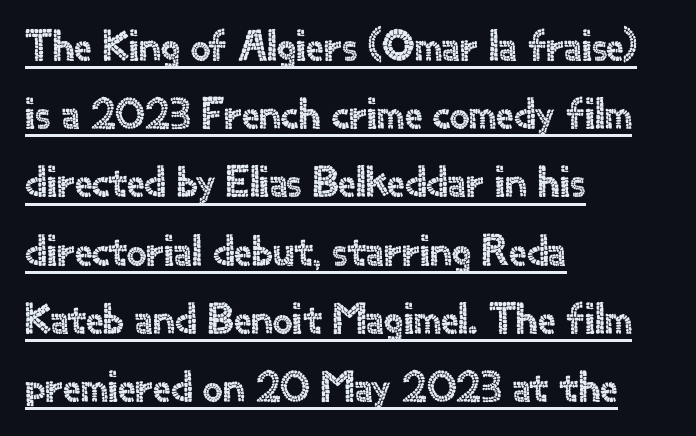
Posture: vertical. Spacing verdict: proportional, widths tailored to each character. Note: no serifs on the glyphs. Somebody hit Ctrl+U on this one — the words are underlined. In terms of leading, this rendering sits right in the middle.
